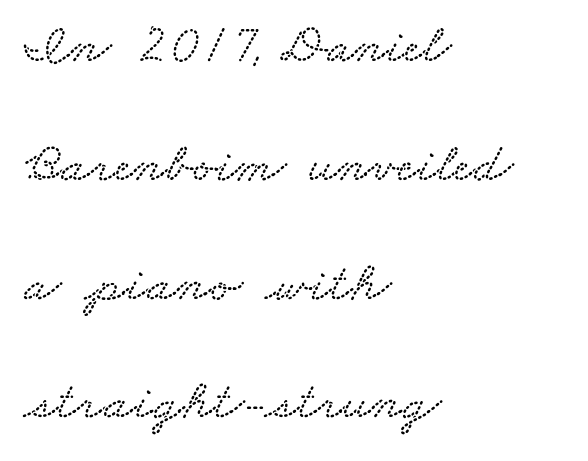
The letters sit at their default tracking, neither squeezed nor spread. Looks like regular typesetting: each glyph gets only the width it needs. Line beginnings align vertically; line endings do not. Successive baselines arrive slowly, with a big drop between each. The words here are not underlined.
